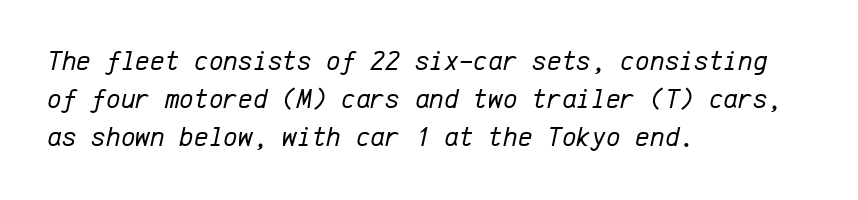
The image shows 28 px regular-weight type, italic (leaning right), monospaced; set left-aligned, normal line spacing (1.36x), normal letter spacing, not underlined; low stroke contrast and a medium x-height.
